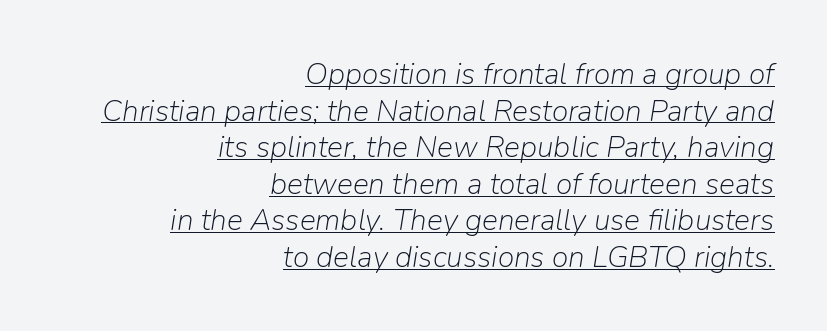
The image shows 30 px light type, italic (leaning right); set right-aligned, line spacing 1.22x, normal letter spacing, underlined; low stroke contrast and a medium x-height.
